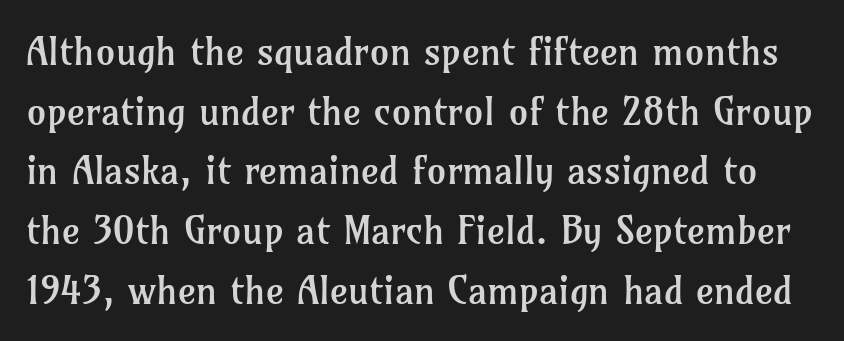
Regarding serifs, this sample has them. Words float on clear page, feet unadorned. Think of a printed novel: that variable character pitch is what you see here. It's the straight-up-and-down kind of type.
